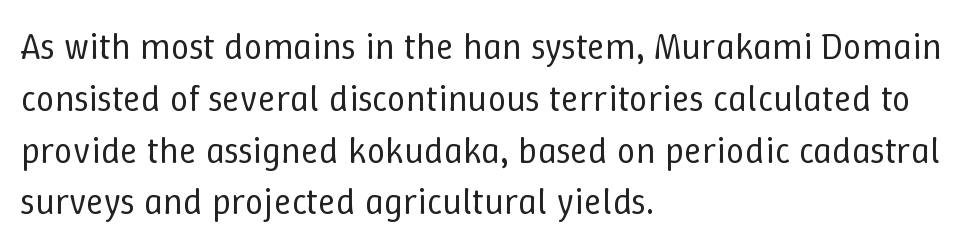
How are the letters spaced? Ordinarily, with no added tracking. Interline gaps are of average width in this sample. A bare baseline throughout the passage. This rendering uses left alignment, leaving the right contour irregular.
